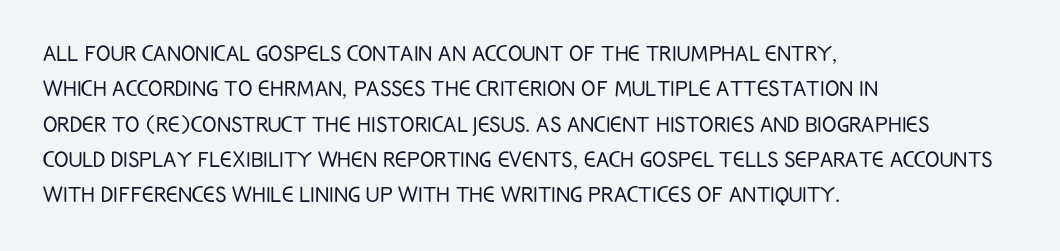
Line beginnings align vertically; line endings do not. The typography opts for an upright posture over an oblique one. Baseline-to-baseline distance is the conventional proportion of letter height. The characters are drawn with everyday or finer stroke widths. Here the glyphs are tracked normally, forming tight word shapes.
